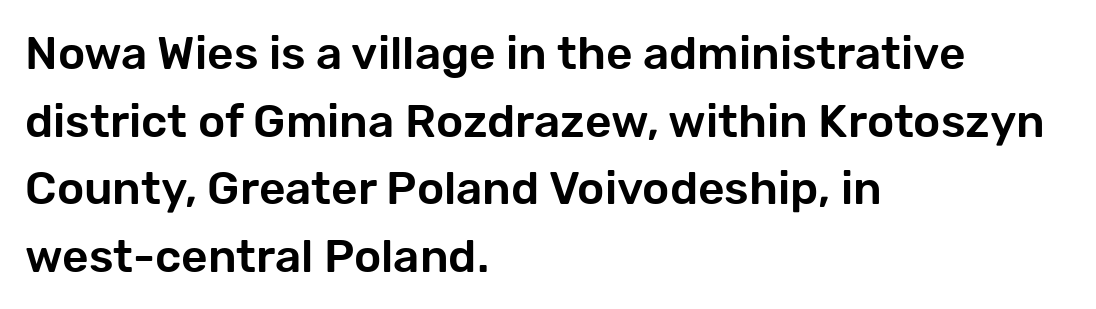
Upright lettering throughout. The compositor pushed each line to the left boundary. Clear beneath every line of the passage. You could not count columns in this text — the font is proportionally spaced.
